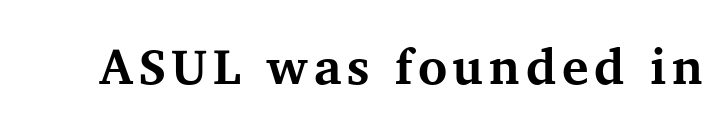
{"serif": "yes", "italic": "no", "bold": "yes", "weight": "bold", "width": "normal", "stroke_contrast": "medium", "x_height": "medium", "monospaced": "no", "underline": "no", "glyph_px": 50}
